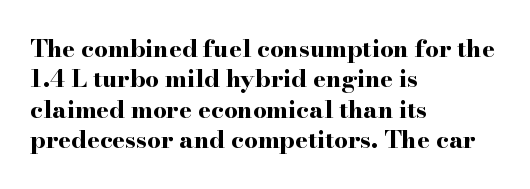
The image shows 24 px bold type, upright; set left-aligned, normal line spacing (1.27x), normal letter spacing, not underlined.
